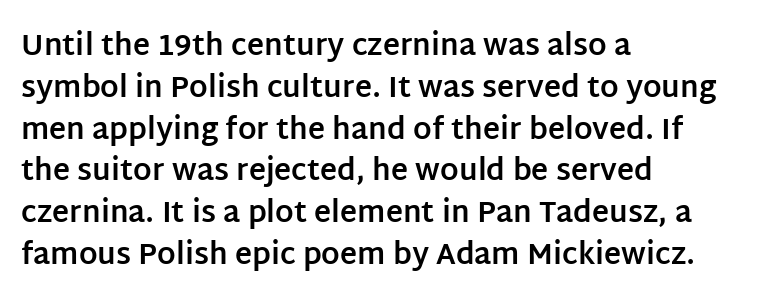
Q: Is the text bold? A: Yes.
Q: Is the text italic (slanted)? A: No, it is upright.
Q: Is the typeface a serif or a sans-serif typeface? A: Sans-serif.
Q: Is the text underlined? A: No.
Q: How is the paragraph aligned? A: Left-aligned.
Q: Is the spacing between letters normal or unusually wide? A: Normal.
Q: Is the spacing between lines tight, normal or loose? A: Normal.
Q: Width (condensed, normal, or wide)? A: Normal.
Q: Stroke contrast? A: Low.
Q: x-height? A: Large.
Q: Monospaced? A: No.
